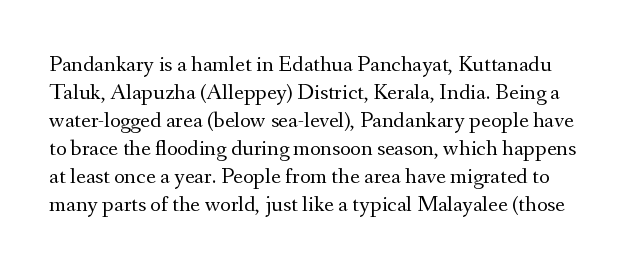
The image shows 23 px text type, upright; set line spacing 1.22x, normal letter spacing, not underlined.
